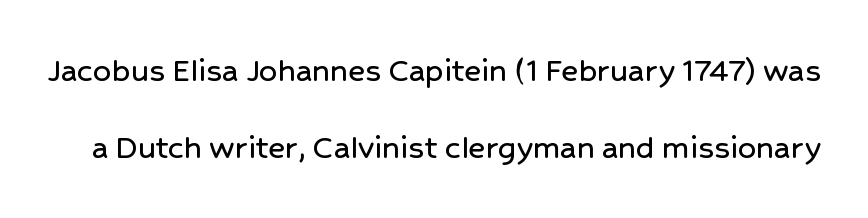
Q: Is the text italic (slanted)? A: No, it is upright.
Q: Is the typeface a serif or a sans-serif typeface? A: Sans-serif.
Q: Is the text underlined? A: No.
Q: Is the spacing between letters normal or unusually wide? A: Normal.
Q: Is the spacing between lines tight, normal or loose? A: Loose.
Q: Width (condensed, normal, or wide)? A: Normal.
Q: Stroke contrast? A: Low.
Q: x-height? A: Medium.
Q: Monospaced? A: No.
